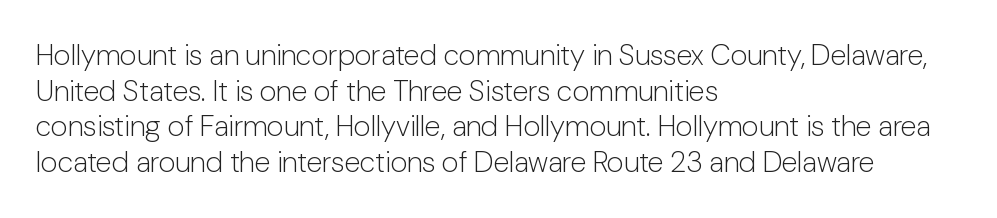
It's the straight-up-and-down kind of type. Lines of text with bare space underneath. Horizontal alignment here is leftward, the default for most running prose. Each letter keeps its own natural width here, so spacing adapts to shape. No feet cap the strokes, marking this as sans-serif type. The typesetting does not lean heavy: it is not bold.
